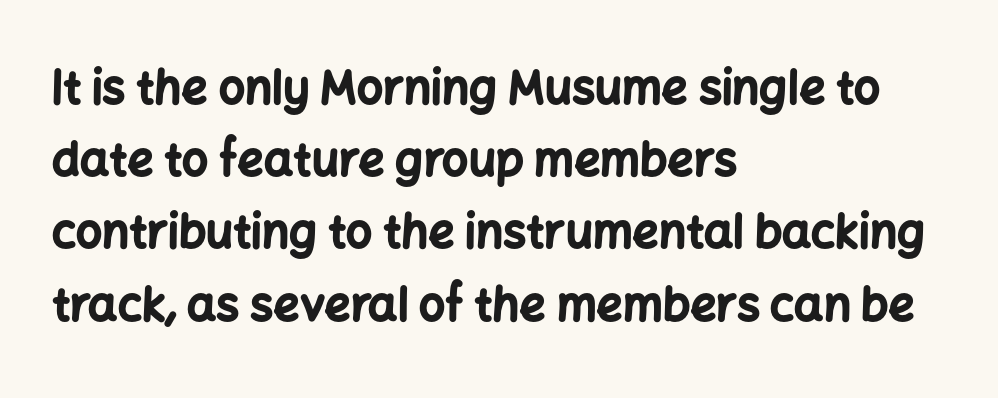
The image shows 46 px bold sans-serif type, upright; set left-aligned, normal line spacing (1.57x), normal letter spacing, not underlined; low stroke contrast and a medium x-height.
